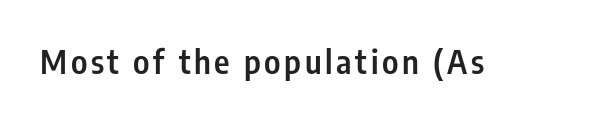
{"serif": "no", "italic": "no", "bold": "semi", "weight": "semibold", "width": "condensed", "stroke_contrast": "low", "x_height": "medium", "monospaced": "no", "underline": "no", "glyph_px": 33}
